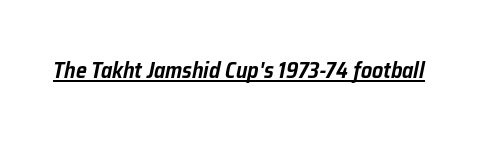
{"italic": "yes", "lean": "right", "slant_degrees": 12, "underline": "yes", "letter_spacing": "normal", "letter_spacing_em": 0.0, "glyph_px": 22}
